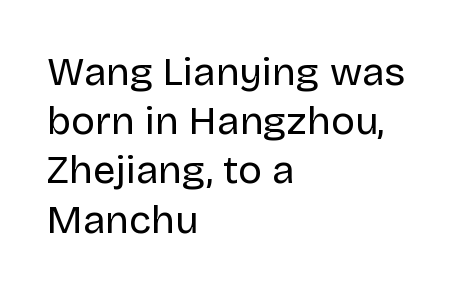
Q: Is the text bold? A: No.
Q: Is the text italic (slanted)? A: No, it is upright.
Q: Is the typeface a serif or a sans-serif typeface? A: Sans-serif.
Q: Is the text underlined? A: No.
Q: How is the paragraph aligned? A: Left-aligned.
Q: Is the spacing between letters normal or unusually wide? A: Normal.
Q: Width (condensed, normal, or wide)? A: Normal.
Q: Stroke contrast? A: Low.
Q: x-height? A: Large.
Q: Monospaced? A: No.
